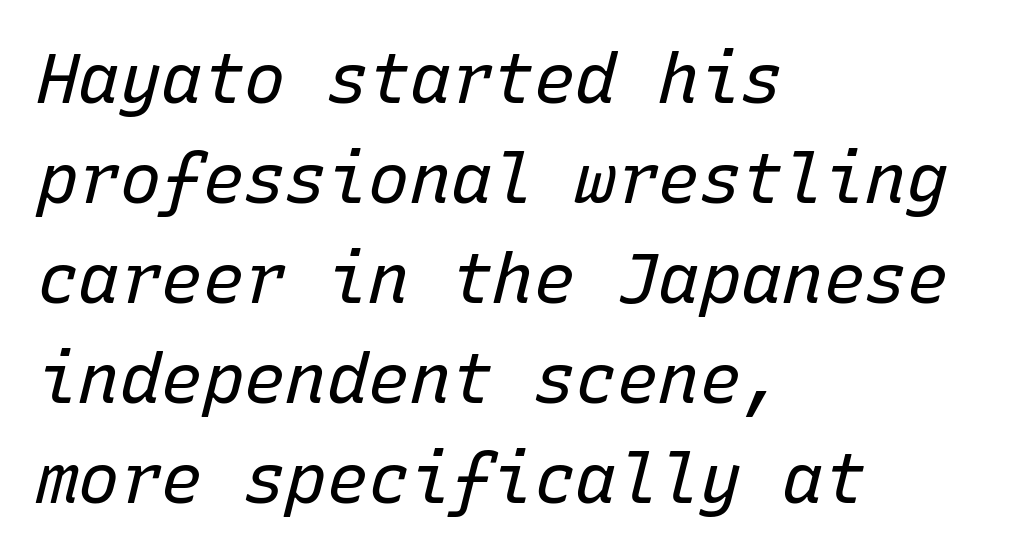
The strip under each line holds only bare page. Nothing unusual about the tracking: characters are spaced as the font intends. A typesetter would call this monospace, since all characters share one set width. Designer's note — italics engaged. This is not heavy type; no bold has been used.
